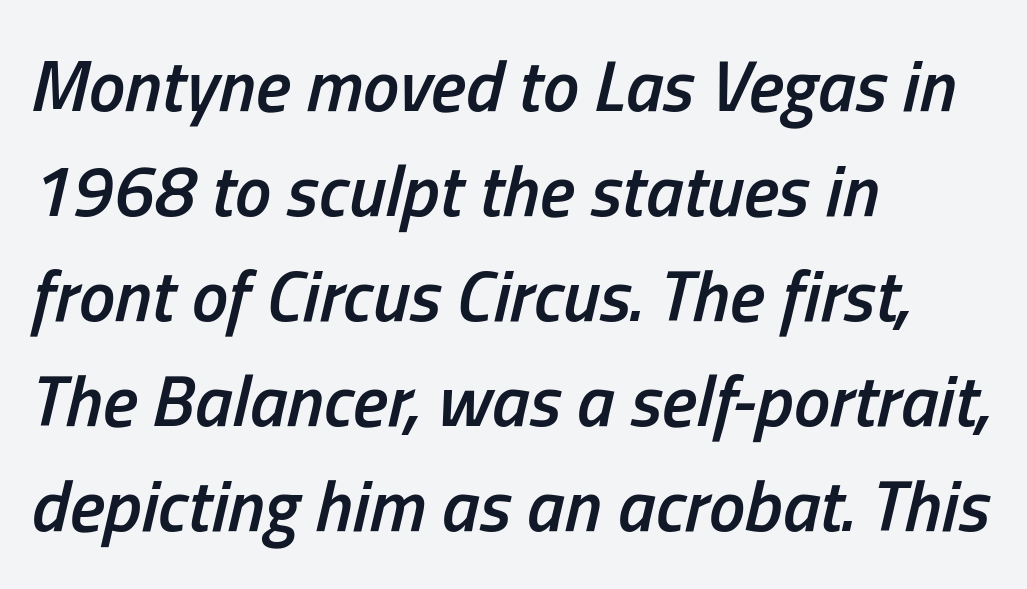
Q: Is the text bold? A: Semi-bold.
Q: Is the text italic (slanted)? A: Yes, it leans right by about 13 degrees.
Q: Is the text underlined? A: No.
Q: How is the paragraph aligned? A: Left-aligned.
Q: Is the spacing between letters normal or unusually wide? A: Normal.
Q: Is the spacing between lines tight, normal or loose? A: Normal.
Q: Width (condensed, normal, or wide)? A: Condensed.
Q: Stroke contrast? A: Low.
Q: x-height? A: Medium.
Q: Monospaced? A: No.
